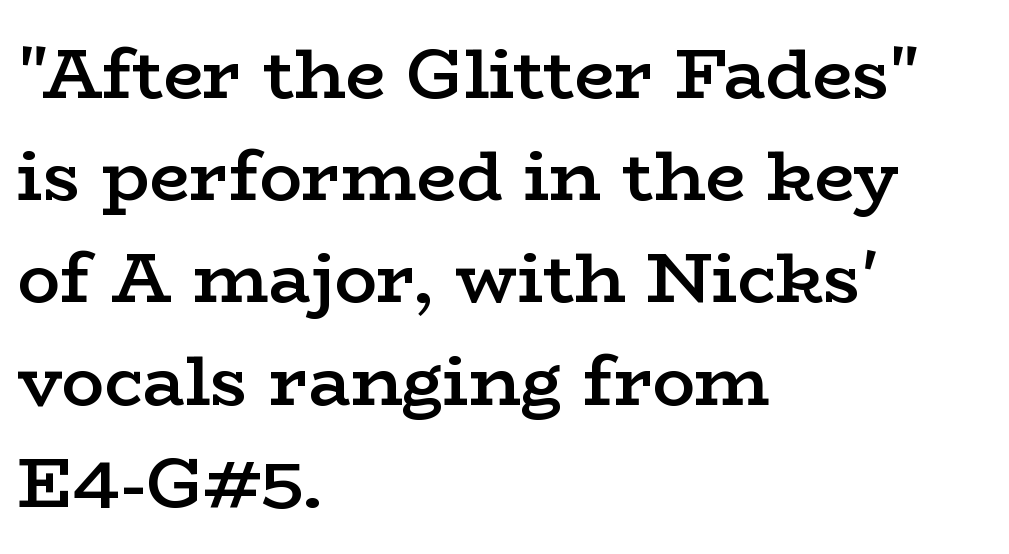
Weight check: semibold — heavier than regular, not quite bold. Each letter's strokes conclude with small projecting serifs. Think of a printed novel: that variable character pitch is what you see here. A roman cut, with each character standing at attention. Check under the words: just untouched page. Caption: multi-line text, flush left, ragged right.
